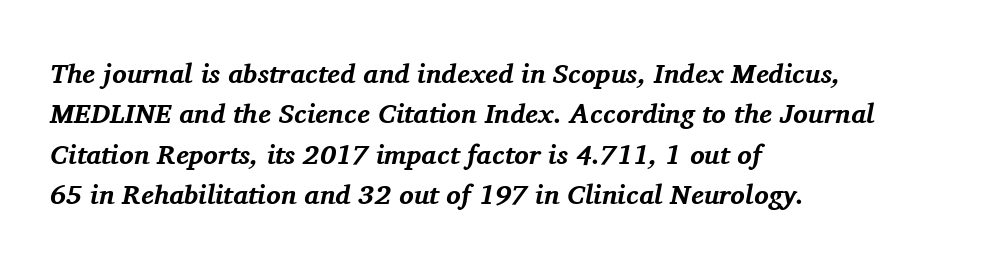
The image shows 27 px bold type, italic (leaning right); set left-aligned, normal line spacing (1.5x), normal letter spacing, not underlined.
